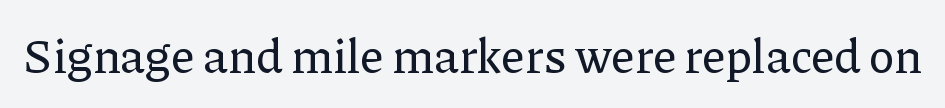
The image shows 47 px serif type, upright; set normal letter spacing, not underlined; low stroke contrast and a medium x-height.
